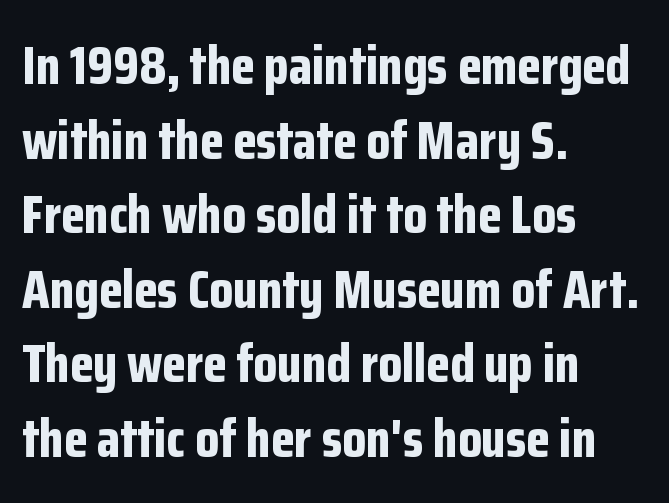
The image shows 54 px bold, condensed sans-serif type, upright; set left-aligned, normal line spacing (1.38x), normal letter spacing, not underlined; low stroke contrast and a medium x-height.
